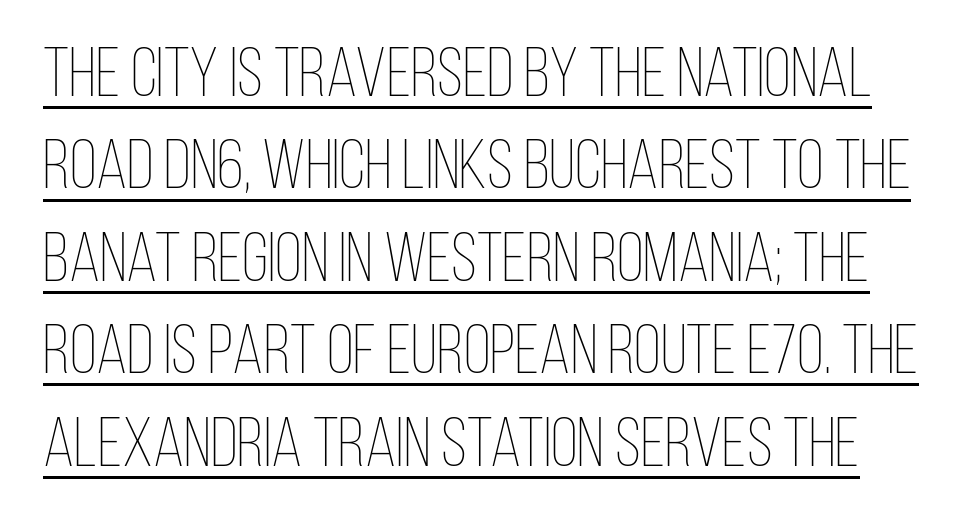
{"italic": "no", "bold": "no", "weight": "thin", "width": "condensed", "stroke_contrast": "low", "x_height": "large", "monospaced": "no", "underline": "yes", "line_spacing": "normal", "line_spacing_ratio": 1.32, "letter_spacing": "normal", "letter_spacing_em": 0.0, "glyph_px": 70}
